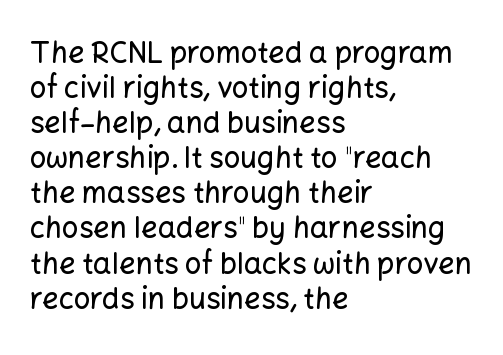
{"serif": "no", "italic": "no", "width": "normal", "stroke_contrast": "low", "x_height": "medium", "monospaced": "no", "underline": "no", "align": "left", "line_spacing_ratio": 1.21, "letter_spacing": "normal", "letter_spacing_em": 0.0, "glyph_px": 29}
